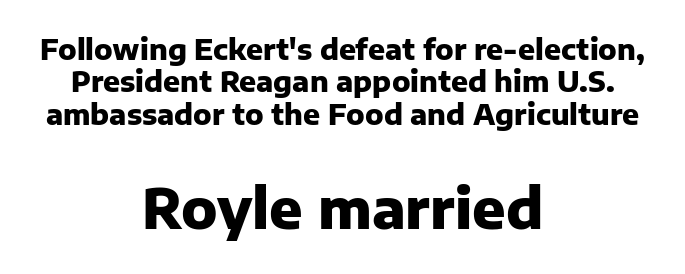
Q: Is the text bold? A: Yes.
Q: Is the text italic (slanted)? A: No, it is upright.
Q: Is the typeface a serif or a sans-serif typeface? A: Sans-serif.
Q: Is the text underlined? A: No.
Q: How is the paragraph aligned? A: Centered.
Q: Is the spacing between letters normal or unusually wide? A: Normal.
Q: Which block of text is set in a larger size, the first (top) or the second (bottom)? A: The second (bottom) one.
Q: Width (condensed, normal, or wide)? A: Normal.
Q: Stroke contrast? A: Low.
Q: x-height? A: Medium.
Q: Monospaced? A: No.
